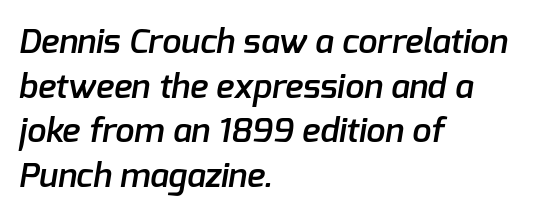
In terms of letterspacing, this is plain default setting. A classic flush-left, rag-right setting is used for this passage. This is moderately heavy type, rendered in semibold. Leading: standard. This sample has the flowing, uneven cadence of proportional lettering.
